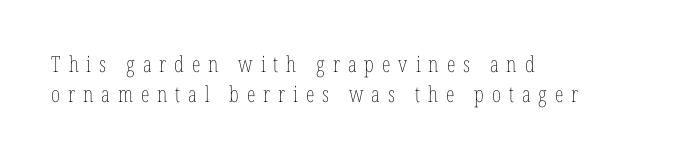
{"italic": "no", "bold": "no", "underline": "no", "align": "left", "line_spacing": "normal", "line_spacing_ratio": 1.38, "letter_spacing": "wide", "letter_spacing_em": 0.36, "glyph_px": 22}
